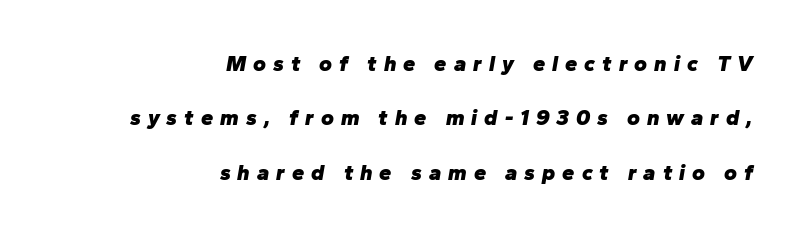
Words float on clear page, feet unadorned. You can tell it's italic because the verticals aren't actually vertical. In CSS terms this would be text-align: right. Every letter is thick-stroked: bold, no question.
